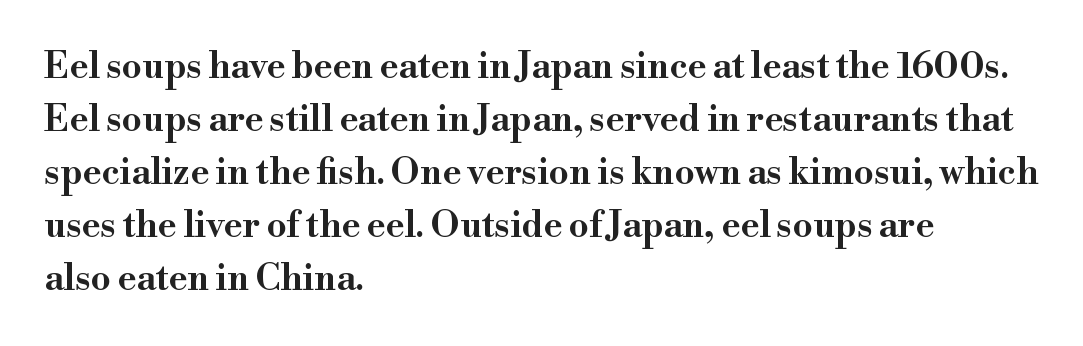
The image shows 36 px wide serif type, upright; set left-aligned, normal line spacing (1.47x), normal letter spacing, not underlined; high stroke contrast and a small x-height.
